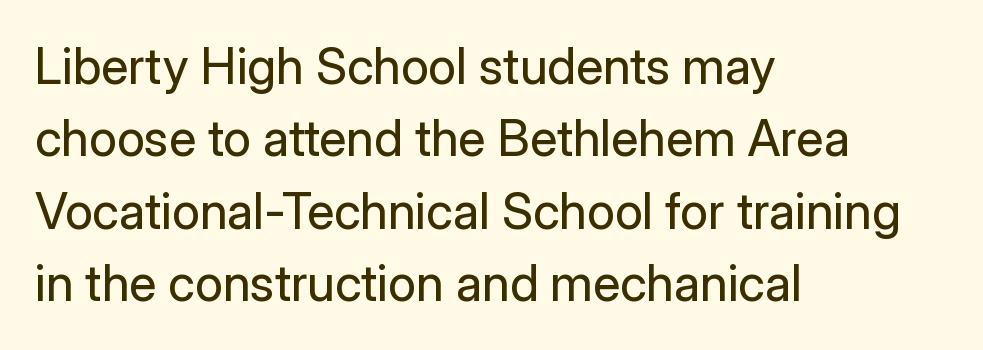
Q: Is the text bold? A: No.
Q: Is the text italic (slanted)? A: No, it is upright.
Q: Is the typeface a serif or a sans-serif typeface? A: Sans-serif.
Q: Is the text underlined? A: No.
Q: How is the paragraph aligned? A: Left-aligned.
Q: Is the spacing between letters normal or unusually wide? A: Normal.
Q: Is the spacing between lines tight, normal or loose? A: Normal.
Q: Width (condensed, normal, or wide)? A: Normal.
Q: Stroke contrast? A: Low.
Q: x-height? A: Medium.
Q: Monospaced? A: No.
